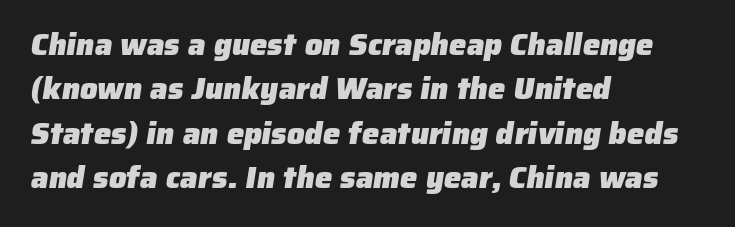
Q: Is the text bold? A: Yes.
Q: Is the typeface a serif or a sans-serif typeface? A: Sans-serif.
Q: Is the text underlined? A: No.
Q: How is the paragraph aligned? A: Left-aligned.
Q: Is the spacing between letters normal or unusually wide? A: Normal.
Q: Is the spacing between lines tight, normal or loose? A: Normal.
Q: Width (condensed, normal, or wide)? A: Normal.
Q: Stroke contrast? A: Low.
Q: x-height? A: Medium.
Q: Monospaced? A: No.
